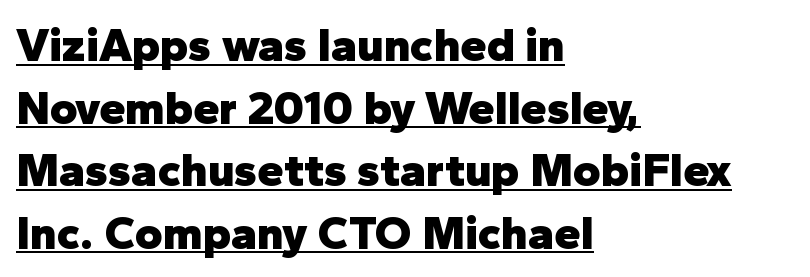
{"serif": "no", "italic": "no", "bold": "yes", "weight": "heavy", "width": "normal", "stroke_contrast": "low", "x_height": "medium", "monospaced": "no", "underline": "yes", "align": "left", "line_spacing": "normal", "line_spacing_ratio": 1.33, "letter_spacing": "normal", "letter_spacing_em": 0.0, "glyph_px": 47}
